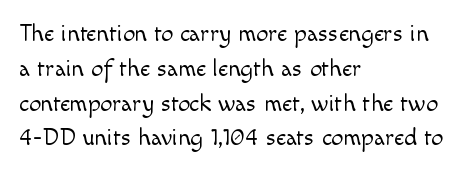
Summary of weight: not heavy and not bold. The passage shown stacks its lines at a standard gap. Upright lettering throughout. Tracking value appears to be zero — textbook default spacing.
